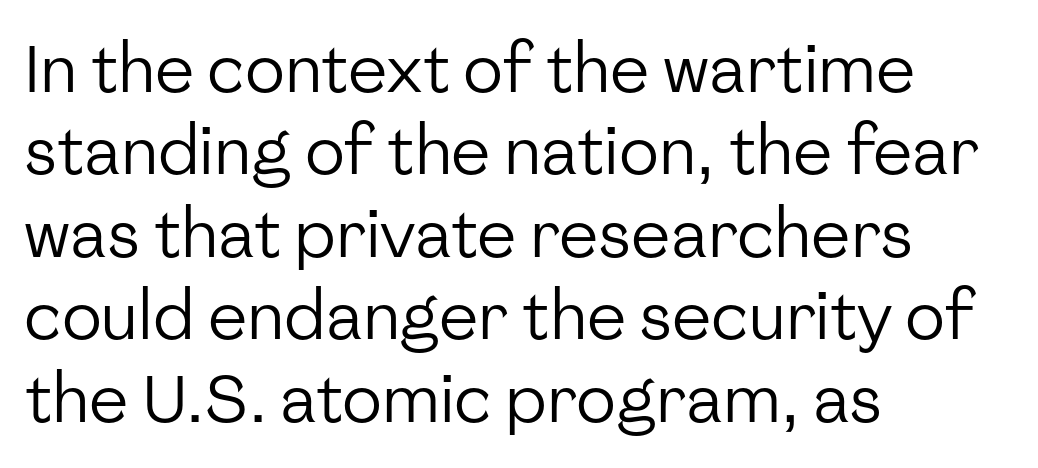
The image shows 66 px regular-weight sans-serif type, upright; set left-aligned, normal line spacing (1.25x), normal letter spacing, not underlined; low stroke contrast and a medium x-height.
